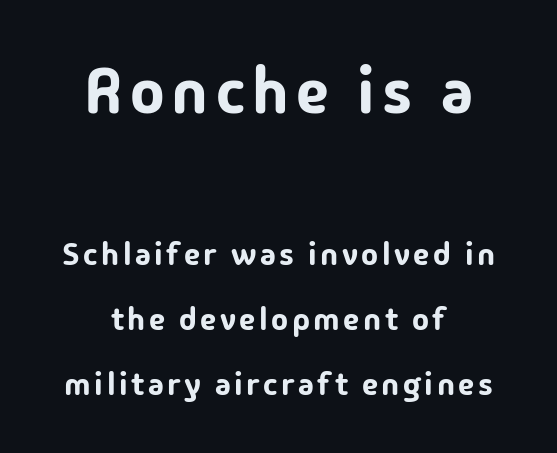
The image shows 65 px sans-serif type, upright; set centered, loose line spacing (2.04x), not underlined; the first (top) block is 2.03x larger; low stroke contrast and a medium x-height.
